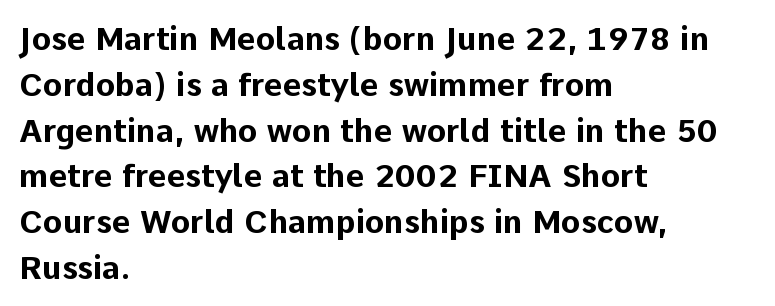
Reading down the block, your eye returns to a fixed left position each line. What stands out about the letter spacing? Nothing — it is the standard amount. The string is rendered with underlining switched off. A typesetter would mark this as roman, not italic.
